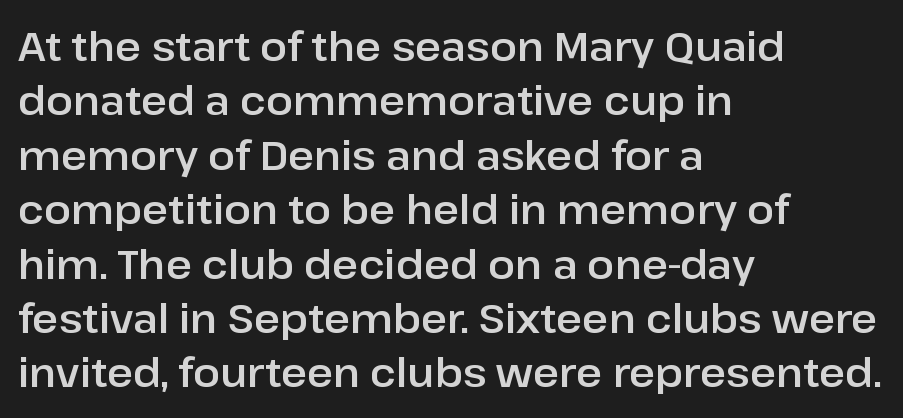
The image shows 40 px sans-serif type, upright; set left-aligned, normal line spacing (1.36x), normal letter spacing, not underlined; low stroke contrast and a medium x-height.
